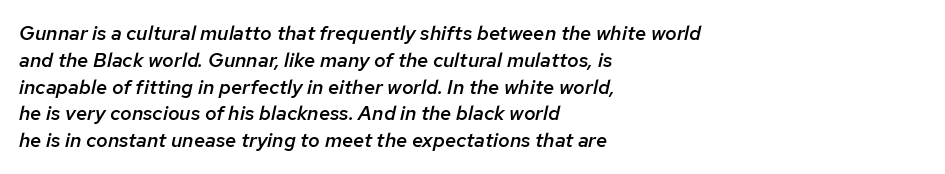
The image shows 20 px text type, italic (leaning right); set left-aligned, normal line spacing (1.34x), normal letter spacing, not underlined.
